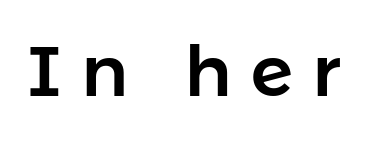
Q: Is the text italic (slanted)? A: No, it is upright.
Q: Is the typeface a serif or a sans-serif typeface? A: Sans-serif.
Q: Is the text underlined? A: No.
Q: Is the spacing between letters normal or unusually wide? A: Unusually wide.
Q: Width (condensed, normal, or wide)? A: Normal.
Q: Stroke contrast? A: Low.
Q: x-height? A: Medium.
Q: Monospaced? A: No.
